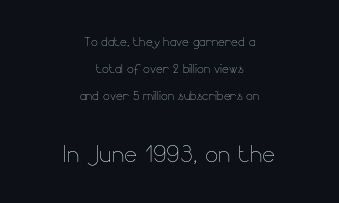
This rendering features lettering with no underline. Alignment: centered. The font sits on the lighter half of the weight spectrum, regular included. How would I describe the line gaps? Plain and ordinary. Looks like regular typesetting: each glyph gets only the width it needs.
